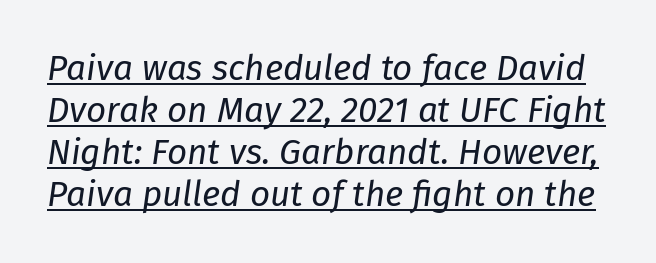
The image shows 35 px regular-weight type, italic (leaning right); set line spacing 1.2x, normal letter spacing, underlined; low stroke contrast and a medium x-height.
